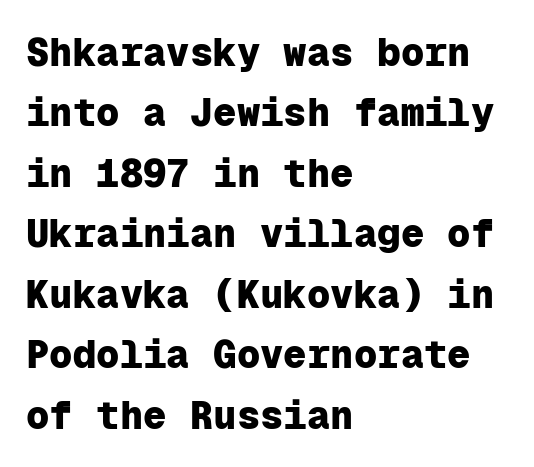
{"serif": "no", "italic": "no", "bold": "yes", "weight": "heavy", "width": "normal", "stroke_contrast": "low", "x_height": "medium", "monospaced": "yes", "underline": "no", "align": "left", "line_spacing": "normal", "line_spacing_ratio": 1.55, "letter_spacing": "normal", "letter_spacing_em": 0.0, "glyph_px": 39}
